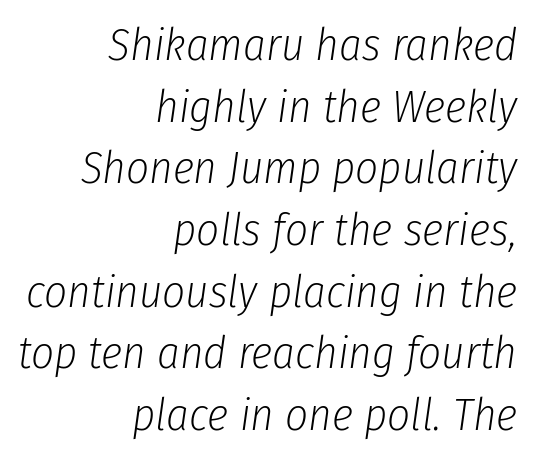
The image shows 45 px light, condensed type, italic (leaning right); set right-aligned, normal line spacing (1.37x), normal letter spacing, not underlined; low stroke contrast and a medium x-height.
